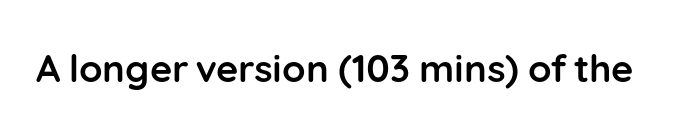
{"serif": "no", "italic": "no", "bold": "yes", "weight": "semibold", "width": "normal", "stroke_contrast": "low", "x_height": "medium", "monospaced": "no", "underline": "no", "letter_spacing": "normal", "letter_spacing_em": 0.0, "glyph_px": 38}
